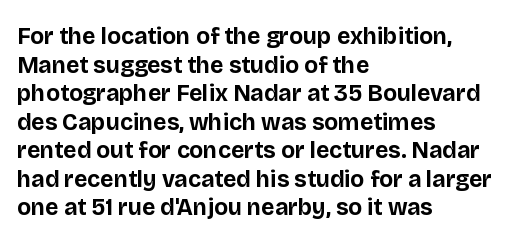
The image shows 23 px bold type, upright; set left-aligned, line spacing 1.24x, normal letter spacing, not underlined.
